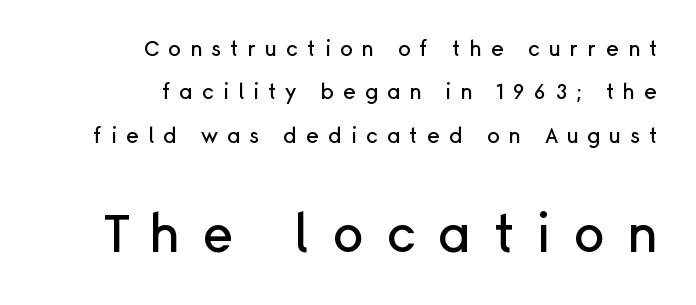
How are the letters spaced? Widely, with obvious added tracking. Type size steps up from the first block to the second. The rag falls on the left side of this text block. Nope, not italic — everything's standing straight. Each letter keeps its own natural width here, so spacing adapts to shape.
